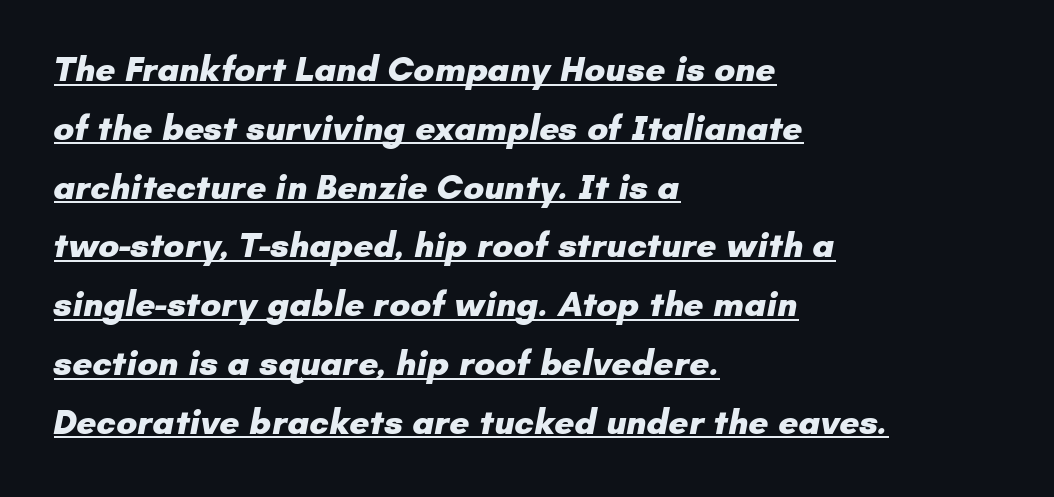
Q: Is the text bold? A: Yes.
Q: Is the typeface a serif or a sans-serif typeface? A: Sans-serif.
Q: Is the text underlined? A: Yes.
Q: How is the paragraph aligned? A: Left-aligned.
Q: Is the spacing between letters normal or unusually wide? A: Normal.
Q: Is the spacing between lines tight, normal or loose? A: Normal.
Q: Width (condensed, normal, or wide)? A: Normal.
Q: Stroke contrast? A: Low.
Q: x-height? A: Small.
Q: Monospaced? A: No.
